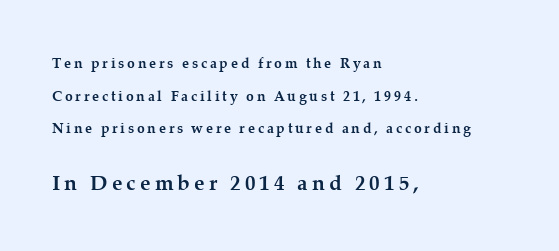
The area under the type is left untouched. Unlike italic type, these characters show no tilt at all. These lines stack with their left ends in a neat column. Size hierarchy here favors the trailing block over the leading one.
